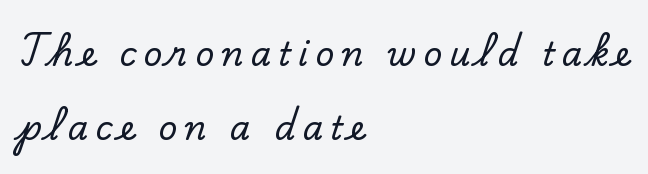
The image shows 33 px serif type; set left-aligned, loose line spacing (2.24x), unusually wide letter spacing (+0.21 em), not underlined; low stroke contrast and a small x-height.
